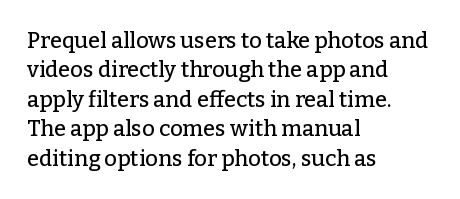
Reading down the block, your eye returns to a fixed left position each line. The type sits square on the baseline with zero lean. The space directly below the letters is spotless. Notice how descenders clear the ascenders below comfortably — that's standard leading. Each word holds together tightly as a unit, with standard inter-letter gaps.
